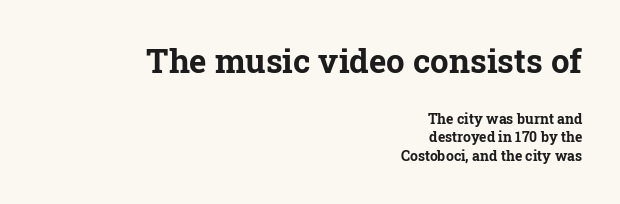
Beneath every word, the page is bare. These lines stack with their right ends in a neat column. The block sitting higher on the canvas is the one with enlarged characters. I'd describe the lettering as bold — thick and assertive.
